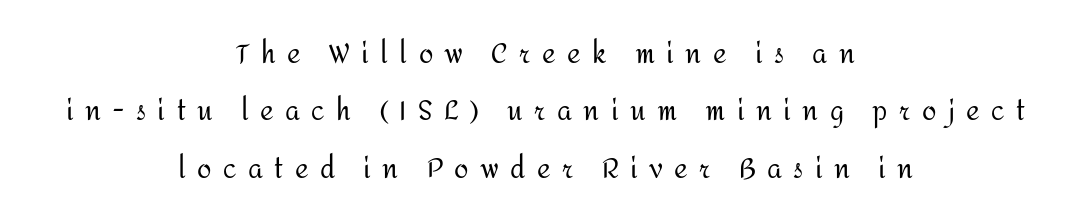
Q: Is the text bold? A: No.
Q: Is the text italic (slanted)? A: No, it is upright.
Q: Is the text underlined? A: No.
Q: How is the paragraph aligned? A: Centered.
Q: Is the spacing between letters normal or unusually wide? A: Unusually wide.
Q: Is the spacing between lines tight, normal or loose? A: Loose.
